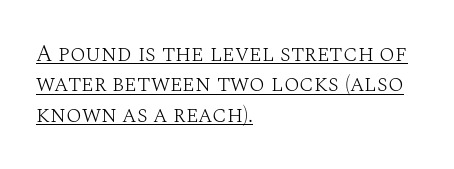
The image shows 23 px text type, upright; set left-aligned, normal line spacing (1.32x), normal letter spacing, underlined.
